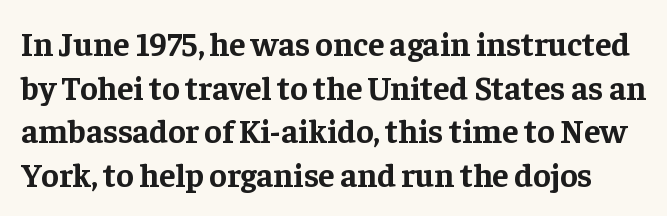
Q: Is the text bold? A: Yes.
Q: Is the text italic (slanted)? A: No, it is upright.
Q: Is the typeface a serif or a sans-serif typeface? A: Serif.
Q: Is the text underlined? A: No.
Q: Is the spacing between letters normal or unusually wide? A: Normal.
Q: Is the spacing between lines tight, normal or loose? A: Normal.
Q: Width (condensed, normal, or wide)? A: Normal.
Q: Stroke contrast? A: Low.
Q: x-height? A: Medium.
Q: Monospaced? A: No.
